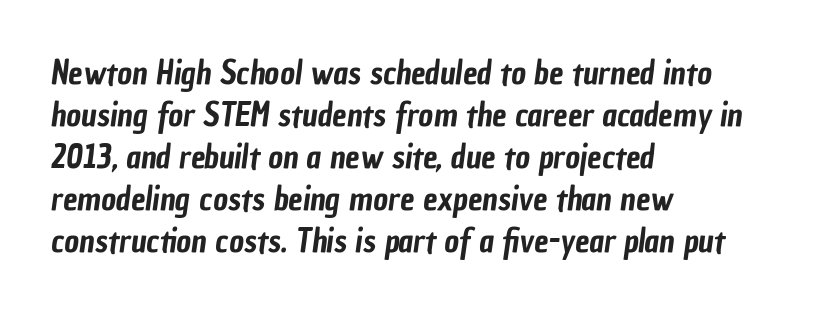
{"serif": "no", "width": "condensed", "stroke_contrast": "low", "x_height": "medium", "monospaced": "no", "underline": "no", "align": "left", "line_spacing": "normal", "line_spacing_ratio": 1.31, "letter_spacing": "normal", "letter_spacing_em": 0.0, "glyph_px": 32}
